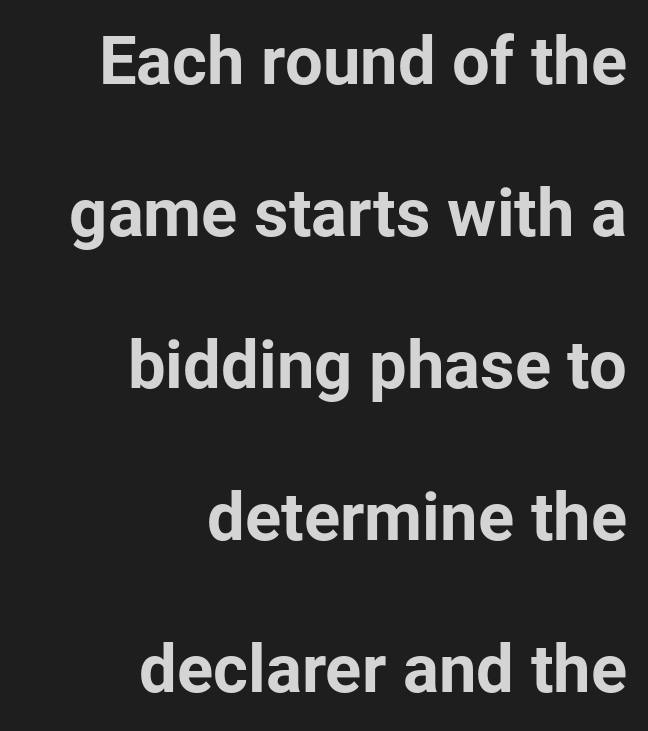
{"serif": "no", "italic": "no", "bold": "yes", "weight": "bold", "width": "normal", "stroke_contrast": "low", "x_height": "medium", "monospaced": "no", "underline": "no", "align": "right", "line_spacing": "loose", "line_spacing_ratio": 2.27, "letter_spacing": "normal", "letter_spacing_em": 0.0, "glyph_px": 67}
